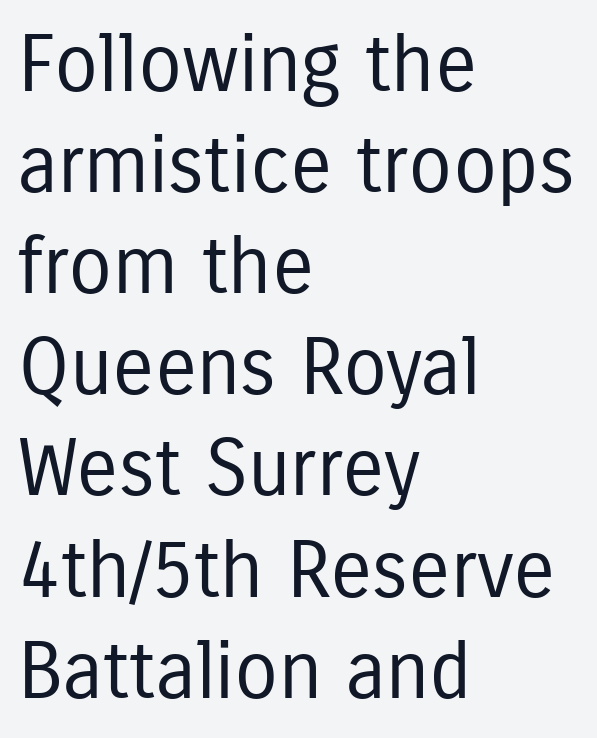
Q: Is the text bold? A: No.
Q: Is the text italic (slanted)? A: No, it is upright.
Q: Is the typeface a serif or a sans-serif typeface? A: Sans-serif.
Q: Is the text underlined? A: No.
Q: How is the paragraph aligned? A: Left-aligned.
Q: Is the spacing between letters normal or unusually wide? A: Normal.
Q: Is the spacing between lines tight, normal or loose? A: Normal.
Q: Width (condensed, normal, or wide)? A: Condensed.
Q: Stroke contrast? A: Low.
Q: x-height? A: Medium.
Q: Monospaced? A: No.
